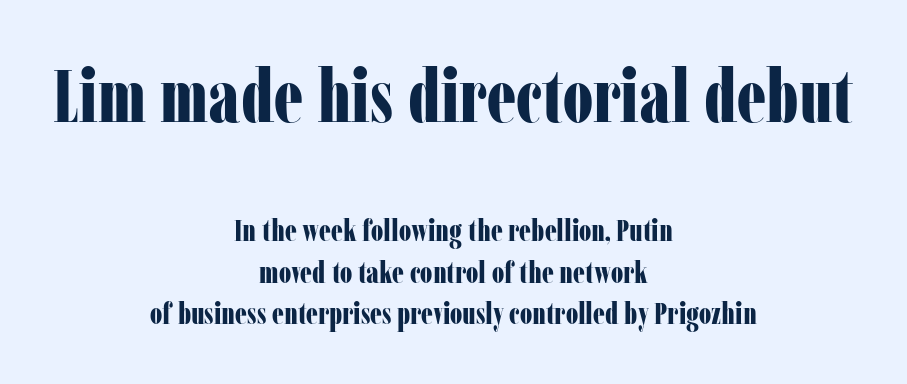
Q: Is the text bold? A: Yes.
Q: Is the text italic (slanted)? A: No, it is upright.
Q: Is the typeface a serif or a sans-serif typeface? A: Serif.
Q: Is the text underlined? A: No.
Q: How is the paragraph aligned? A: Centered.
Q: Is the spacing between letters normal or unusually wide? A: Normal.
Q: Is the spacing between lines tight, normal or loose? A: Normal.
Q: Which block of text is set in a larger size, the first (top) or the second (bottom)? A: The first (top) one.
Q: Width (condensed, normal, or wide)? A: Condensed.
Q: Stroke contrast? A: Low.
Q: x-height? A: Medium.
Q: Monospaced? A: No.
